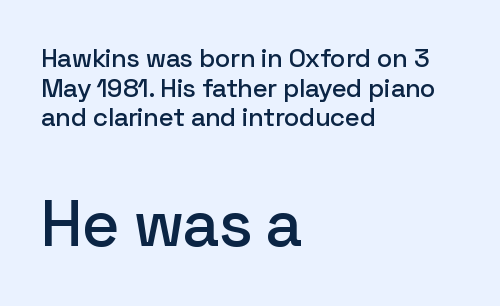
{"serif": "no", "italic": "no", "width": "normal", "stroke_contrast": "low", "x_height": "medium", "monospaced": "no", "underline": "no", "align": "left", "line_spacing": "tight", "line_spacing_ratio": 1.14, "letter_spacing": "normal", "letter_spacing_em": 0.0, "larger_block": "second", "size_ratio": 2.5, "glyph_px": 65}
